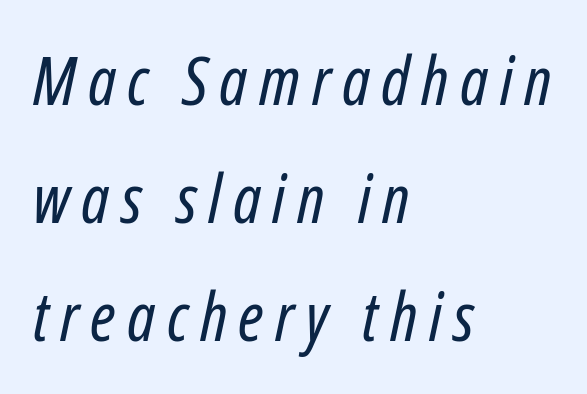
Honestly, there is no underline to notice here at all. Horizontal alignment here is leftward, the default for most running prose. The letters advance in unequal steps, a hallmark of proportional type. The face used here has a pronounced slope to its letters.
